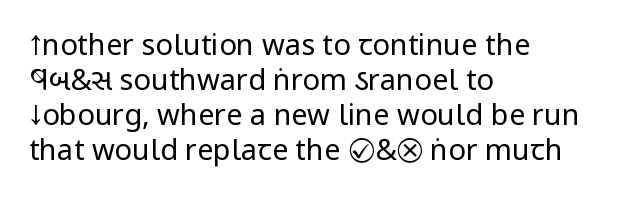
No heavy texture on the line: the type isn't bold. Nope, no serifs anywhere on these letters. If you drew a line through each stem, it would be perfectly vertical. Notice how the passage keeps a crisp vertical edge on the left only.
